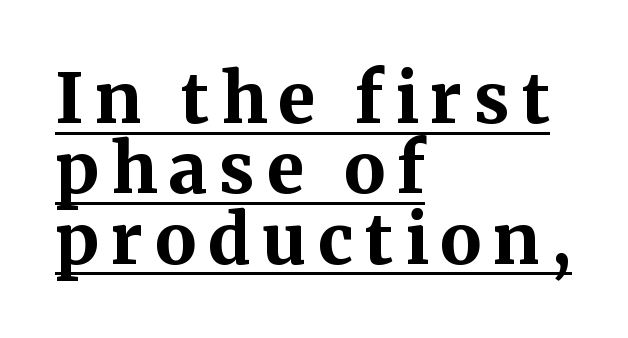
Q: Is the text bold? A: Yes.
Q: Is the text italic (slanted)? A: No, it is upright.
Q: Is the typeface a serif or a sans-serif typeface? A: Serif.
Q: Is the text underlined? A: Yes.
Q: How is the paragraph aligned? A: Left-aligned.
Q: Is the spacing between lines tight, normal or loose? A: Tight.
Q: Width (condensed, normal, or wide)? A: Normal.
Q: Stroke contrast? A: Medium.
Q: x-height? A: Medium.
Q: Monospaced? A: No.
